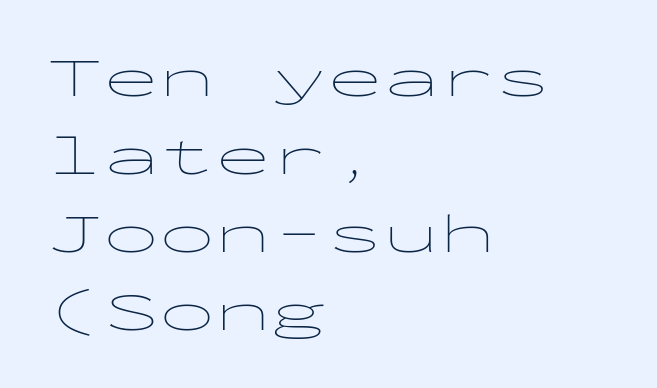
Q: Is the text bold? A: No.
Q: Is the text italic (slanted)? A: No, it is upright.
Q: Is the typeface a serif or a sans-serif typeface? A: Sans-serif.
Q: Is the text underlined? A: No.
Q: How is the paragraph aligned? A: Left-aligned.
Q: Is the spacing between letters normal or unusually wide? A: Normal.
Q: Is the spacing between lines tight, normal or loose? A: Normal.
Q: Width (condensed, normal, or wide)? A: Wide.
Q: Stroke contrast? A: Low.
Q: x-height? A: Medium.
Q: Monospaced? A: Yes.
